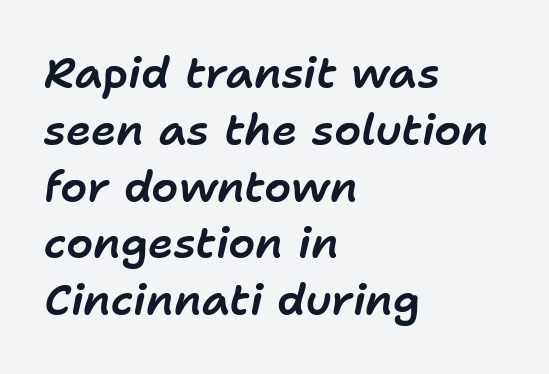
The typesetter chose a ragged-right arrangement here. The foot of each line stays bare and open. Each new line begins a customary step beneath the previous one. Here the designer chose a conventional face with non-uniform glyph widths. These lines were composed using italics.
